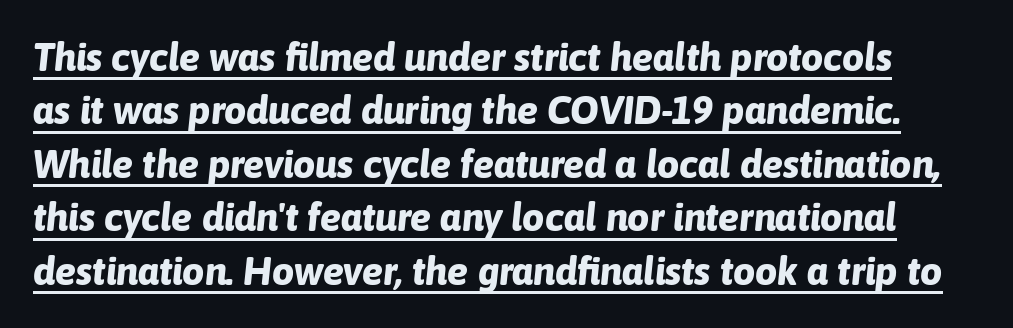
The rendering uses the underline text-decoration. Looks like regular typesetting: each glyph gets only the width it needs. Set as a true bold cut, around the 700 mark. Notice how the stems are inclined rather than vertical — that's the hallmark of italics.
